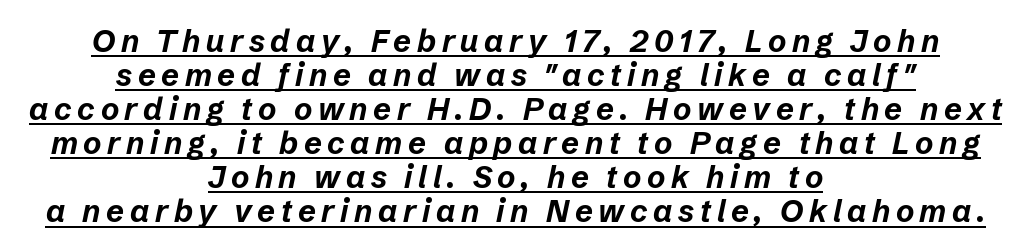
The image shows 31 px bold type, italic (leaning right); set centered, tight line spacing (1.1x), underlined; low stroke contrast and a medium x-height.
